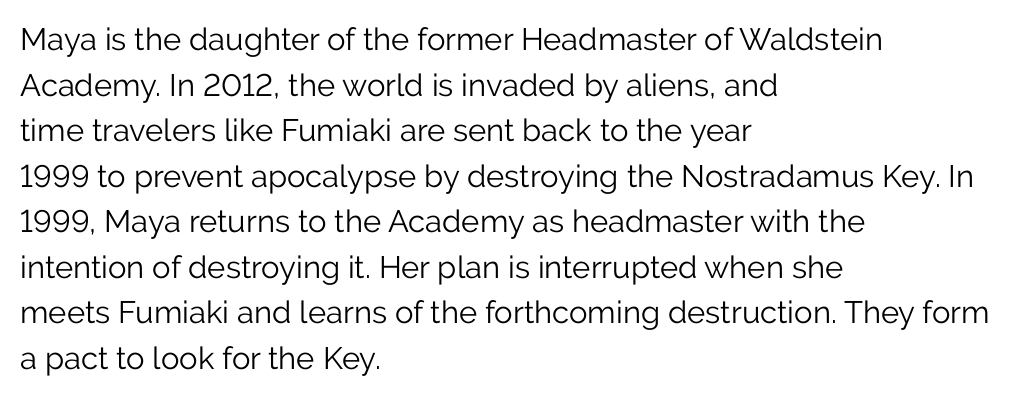
The image shows 31 px light sans-serif type, upright; set left-aligned, normal line spacing (1.47x), normal letter spacing, not underlined; low stroke contrast and a medium x-height.
